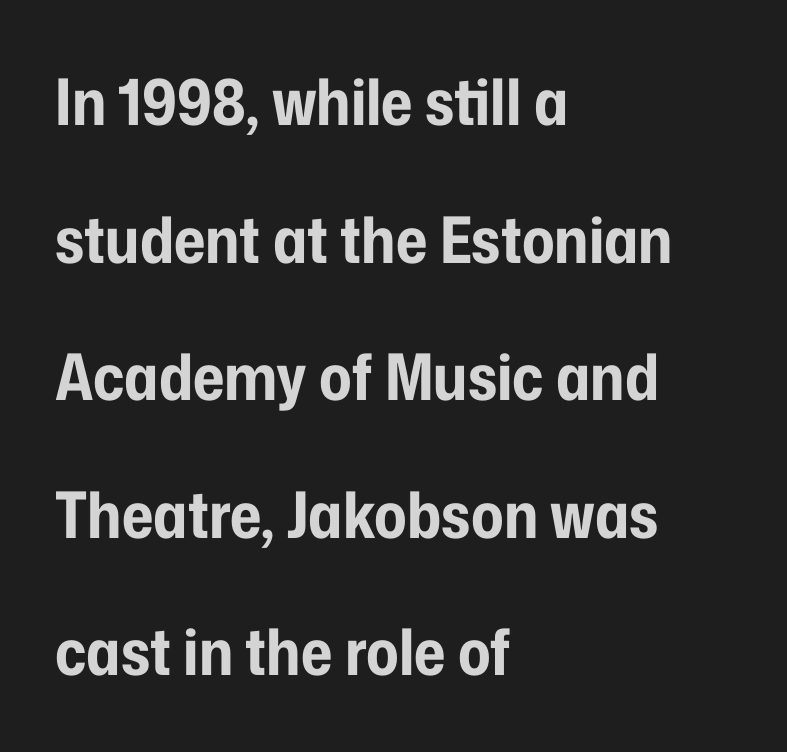
Tracking value appears to be zero — textbook default spacing. Proportional: the letters do not fall into vertical columns. Do the letters lean? They stand straight. I'd describe the lettering as bold — thick and assertive. Vertical spacing — loose. Line starts are locked; line ends wander.
